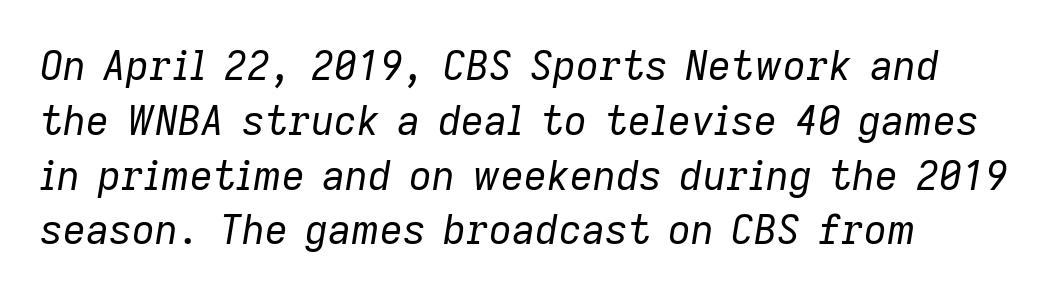
{"italic": "yes", "lean": "right", "slant_degrees": 9, "bold": "no", "weight": "regular", "width": "normal", "stroke_contrast": "low", "x_height": "medium", "monospaced": "no", "underline": "no", "align": "left", "line_spacing": "normal", "line_spacing_ratio": 1.37, "letter_spacing": "normal", "letter_spacing_em": 0.0, "glyph_px": 40}
